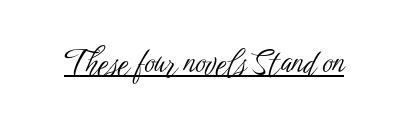
{"serif": "no", "bold": "no", "weight": "light", "width": "condensed", "stroke_contrast": "low", "x_height": "medium", "monospaced": "no", "underline": "yes", "letter_spacing": "normal", "letter_spacing_em": 0.0, "glyph_px": 32}
